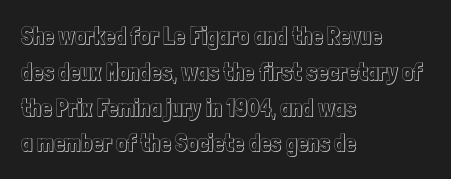
{"italic": "no", "underline": "no", "align": "left", "line_spacing": "normal", "line_spacing_ratio": 1.49, "letter_spacing": "normal", "letter_spacing_em": 0.0, "glyph_px": 24}
